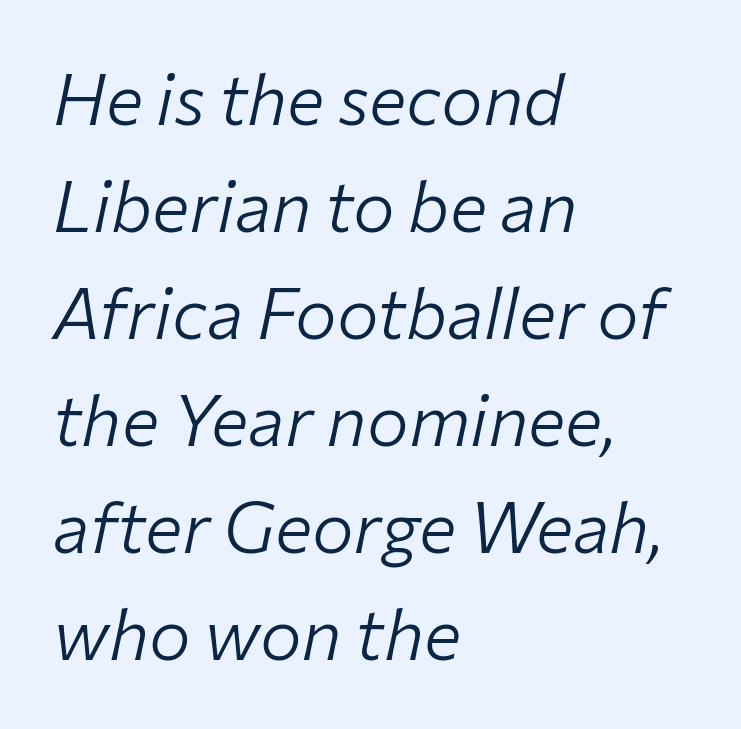
{"italic": "yes", "lean": "right", "slant_degrees": 12, "bold": "no", "weight": "light", "width": "normal", "stroke_contrast": "low", "x_height": "medium", "monospaced": "no", "underline": "no", "align": "left", "line_spacing": "normal", "line_spacing_ratio": 1.53, "letter_spacing": "normal", "letter_spacing_em": 0.0, "glyph_px": 70}
